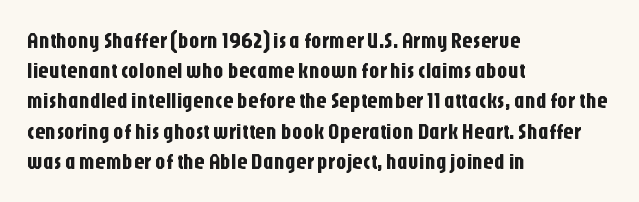
The image shows 21 px text type, upright; set left-aligned, normal line spacing (1.44x), normal letter spacing, not underlined.
